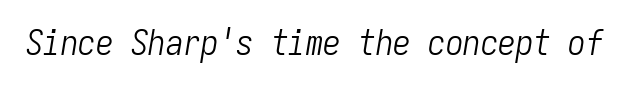
Think of a typewriter: that constant character pitch is what you see here. It's the slanting kind of type. Bare-footed words on every line. There is no visible air inserted between adjacent glyphs.
